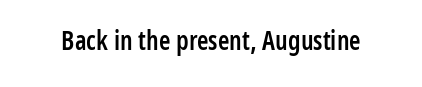
{"italic": "no", "bold": "semi", "underline": "no", "letter_spacing": "normal", "letter_spacing_em": 0.0, "glyph_px": 26}
